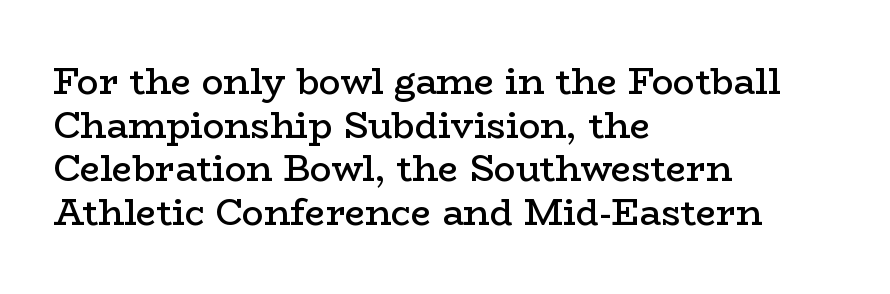
{"serif": "yes", "italic": "no", "bold": "semi", "weight": "semibold", "width": "wide", "stroke_contrast": "low", "x_height": "medium", "monospaced": "no", "underline": "no", "align": "left", "line_spacing_ratio": 1.21, "letter_spacing": "normal", "letter_spacing_em": 0.0, "glyph_px": 36}
